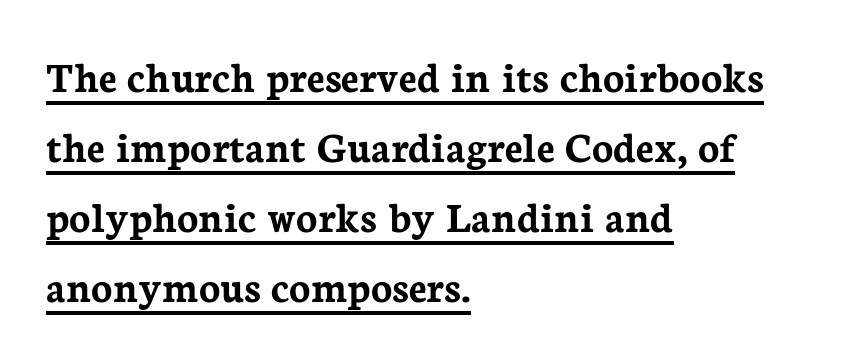
The image shows 44 px semibold serif type, upright; set left-aligned, normal line spacing (1.59x), normal letter spacing, underlined; low stroke contrast and a medium x-height.
